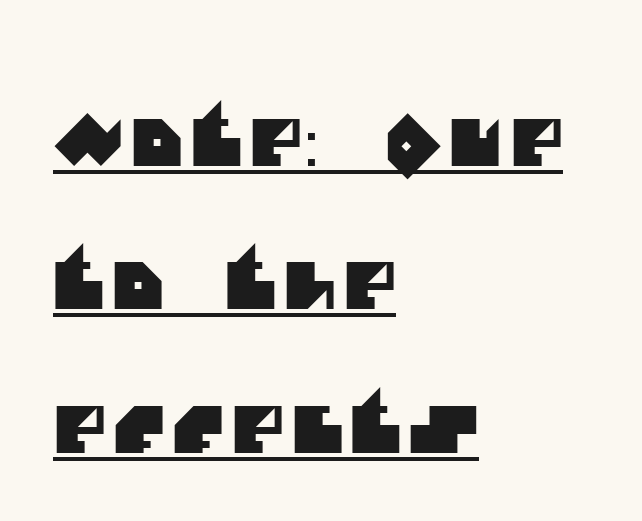
{"serif": "no", "width": "normal", "stroke_contrast": "medium", "x_height": "large", "monospaced": "no", "underline": "yes", "align": "left", "line_spacing": "loose", "line_spacing_ratio": 2.24, "glyph_px": 64}
